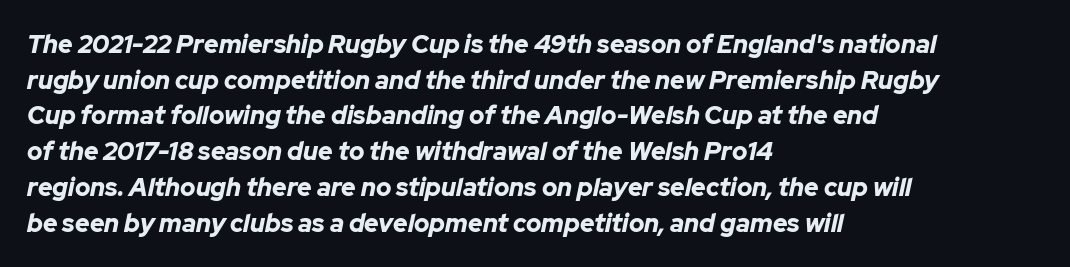
The image shows 25 px bold type, italic (leaning right); set left-aligned, normal line spacing (1.43x), normal letter spacing, not underlined.
